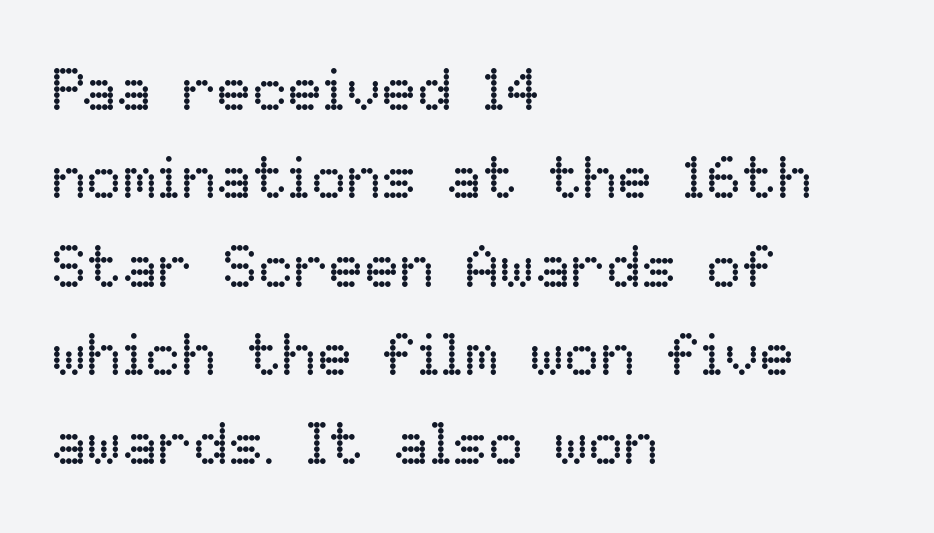
Successive baselines arrive at the customary interval. Spacing verdict: proportional, widths tailored to each character. Glyph-to-glyph distance matches everyday printed text. Left-aligned paragraph, ragged on the right. Notice how the stems are strictly vertical — no italics here.
